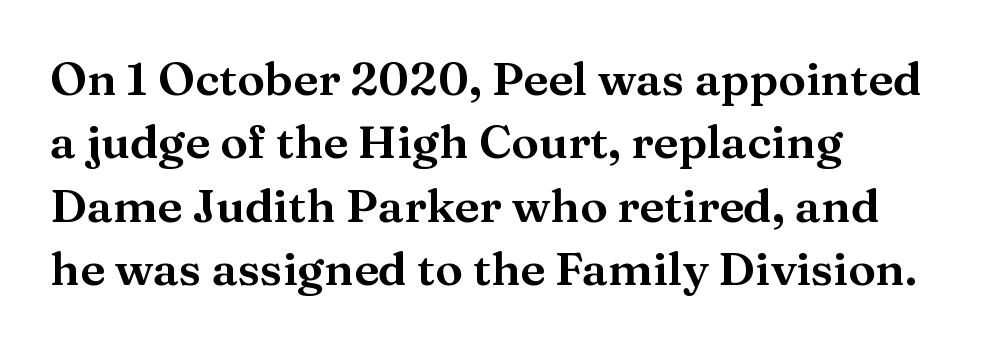
Q: Is the text italic (slanted)? A: No, it is upright.
Q: Is the typeface a serif or a sans-serif typeface? A: Serif.
Q: Is the text underlined? A: No.
Q: How is the paragraph aligned? A: Left-aligned.
Q: Is the spacing between letters normal or unusually wide? A: Normal.
Q: Is the spacing between lines tight, normal or loose? A: Normal.
Q: Width (condensed, normal, or wide)? A: Wide.
Q: Stroke contrast? A: Medium.
Q: x-height? A: Medium.
Q: Monospaced? A: No.
